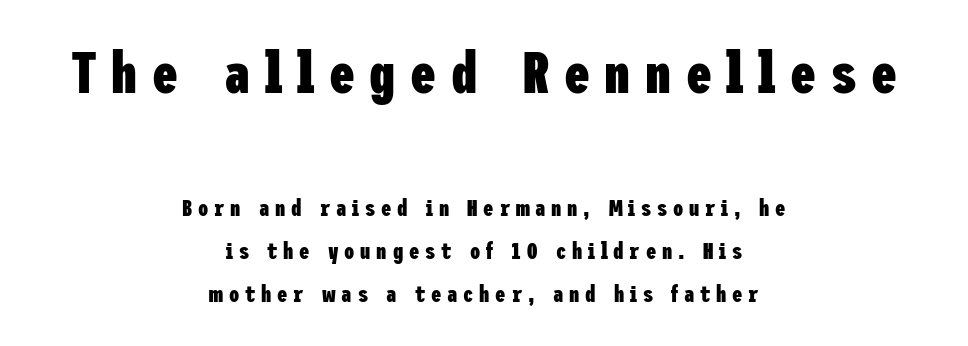
Horizontal alignment here is central, giving a formal, balanced look. Caption: bold face, heavy strokes. Posture: upright roman. Spacing between characters has been opened up far beyond the box default. The type family on display is of the sans-serif kind. If you squint, the top block still reads clearly — it's the larger of the two.
